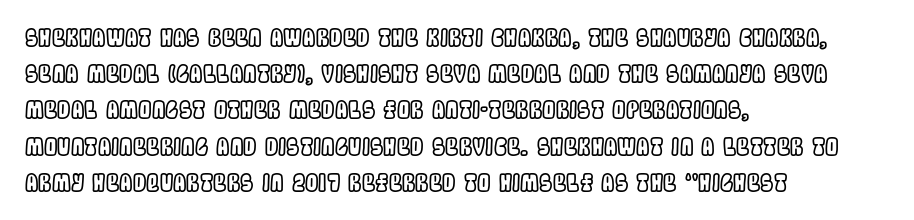
The image shows 24 px text type, upright; set left-aligned, normal line spacing (1.51x), normal letter spacing, not underlined.
